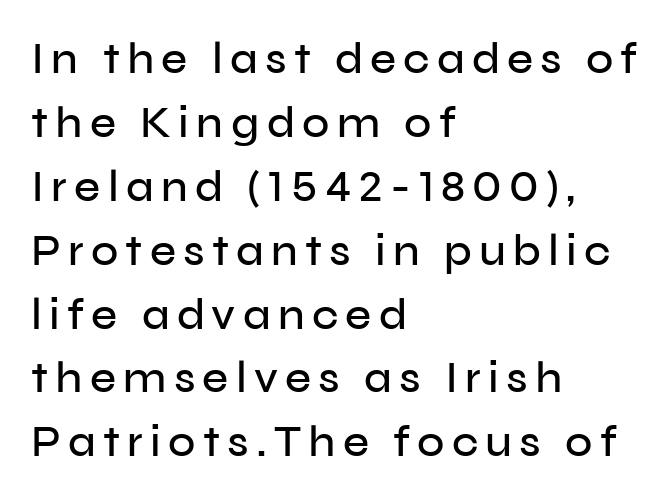
Q: Is the text italic (slanted)? A: No, it is upright.
Q: Is the typeface a serif or a sans-serif typeface? A: Sans-serif.
Q: Is the text underlined? A: No.
Q: How is the paragraph aligned? A: Left-aligned.
Q: Is the spacing between lines tight, normal or loose? A: Normal.
Q: Width (condensed, normal, or wide)? A: Normal.
Q: Stroke contrast? A: Low.
Q: x-height? A: Medium.
Q: Monospaced? A: No.
